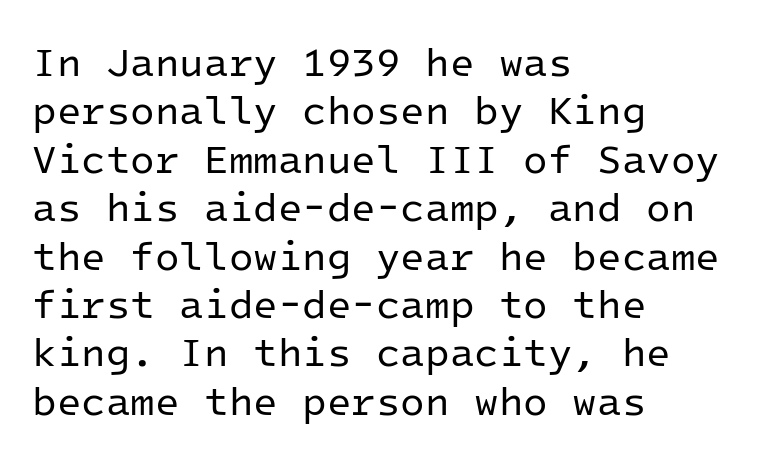
No chunkiness to these letters — they're not bold. Nope, not italic — everything's standing straight. Nobody touched the tracking dial on this one. Font category for this specimen: sans-serif. Check the space under the baseline: it is left empty.
